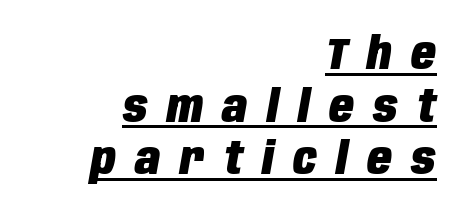
The passage shown is emphatically bold. Where is the straight margin? On the right. The face used here is rendered with a markedly widened letterfit. The lettering tilts uniformly, giving the passage an italic look.
